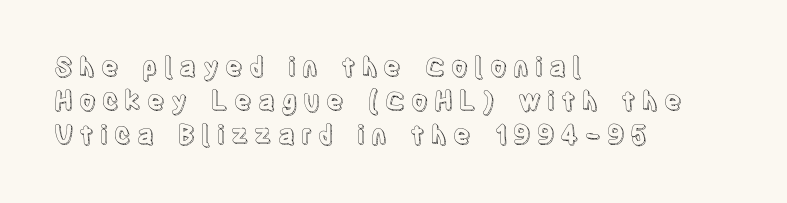
Caption: expanded tracking, letters set apart. The letters stand upright; this is a roman face. Leading: standard. The lines in this sample share a left origin and differ only in where they stop. The specimen omits any rule beneath the text block's lines.
